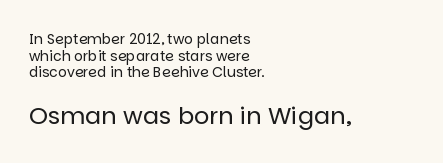
Lines of text with bare space underneath. Summary of weight: not heavy and not bold. Is the block centered? No — it sits flush against the left margin. In this sample the second text group is rendered at the bigger scale. Students, note that the glyphs here touch the page at normal intervals. Posture: upright roman.
